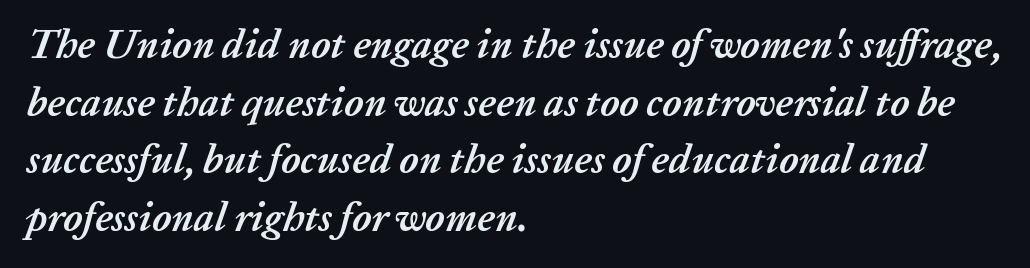
The image shows 40 px semibold type, italic (leaning right); set left-aligned, normal line spacing (1.44x), normal letter spacing, not underlined; low stroke contrast and a medium x-height.
